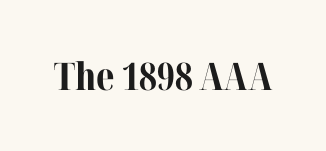
{"serif": "yes", "italic": "no", "bold": "yes", "weight": "bold", "width": "normal", "stroke_contrast": "medium", "x_height": "medium", "monospaced": "no", "underline": "no", "letter_spacing": "normal", "letter_spacing_em": 0.0, "glyph_px": 38}
